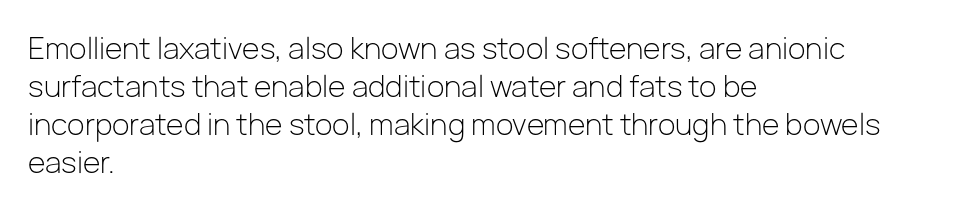
I'd call this a sans setting — the letters go barefoot. Which margin do the lines hug? The left one — the right edge is uneven. The space directly below the letters is spotless. Note the varied advance widths — an 'i' is clearly narrower than an 'm'.
